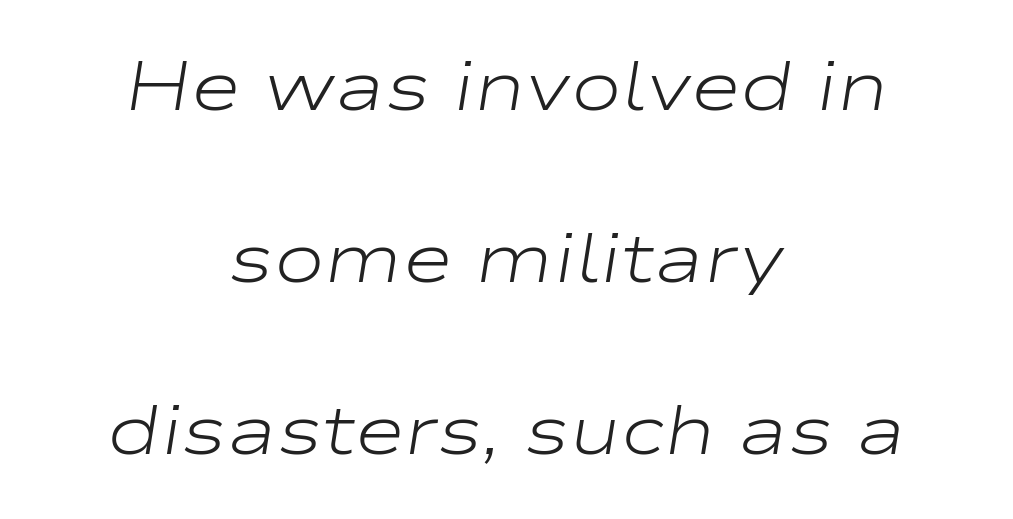
The image shows 69 px light, wide type, italic (leaning right); set centered, loose line spacing (2.49x), normal letter spacing, not underlined; low stroke contrast and a medium x-height.
